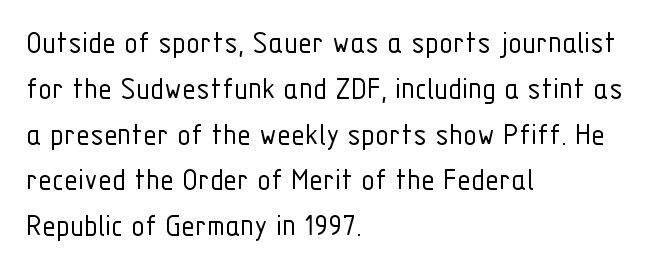
Q: Is the text bold? A: No.
Q: Is the text italic (slanted)? A: No, it is upright.
Q: Is the typeface a serif or a sans-serif typeface? A: Sans-serif.
Q: Is the text underlined? A: No.
Q: How is the paragraph aligned? A: Left-aligned.
Q: Is the spacing between letters normal or unusually wide? A: Normal.
Q: Is the spacing between lines tight, normal or loose? A: Normal.
Q: Width (condensed, normal, or wide)? A: Condensed.
Q: Stroke contrast? A: Low.
Q: x-height? A: Medium.
Q: Monospaced? A: No.
